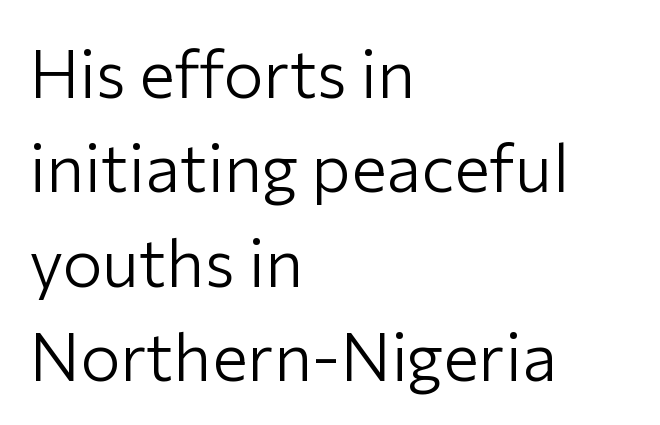
Q: Is the text bold? A: No.
Q: Is the text italic (slanted)? A: No, it is upright.
Q: Is the typeface a serif or a sans-serif typeface? A: Sans-serif.
Q: Is the text underlined? A: No.
Q: How is the paragraph aligned? A: Left-aligned.
Q: Is the spacing between letters normal or unusually wide? A: Normal.
Q: Is the spacing between lines tight, normal or loose? A: Normal.
Q: Width (condensed, normal, or wide)? A: Normal.
Q: Stroke contrast? A: Low.
Q: x-height? A: Medium.
Q: Monospaced? A: No.
